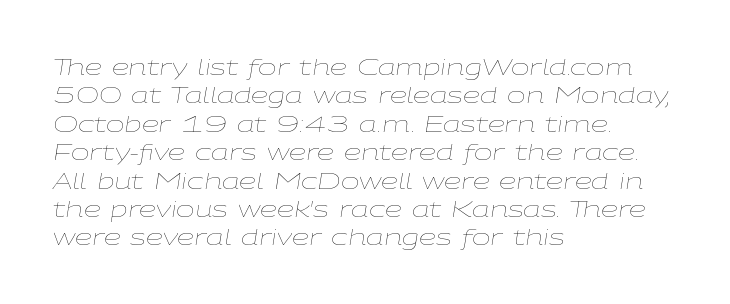
Q: Is the text bold? A: No.
Q: Is the text italic (slanted)? A: Yes, it leans right by about 9 degrees.
Q: Is the text underlined? A: No.
Q: How is the paragraph aligned? A: Left-aligned.
Q: Is the spacing between letters normal or unusually wide? A: Normal.
Q: Is the spacing between lines tight, normal or loose? A: Normal.
